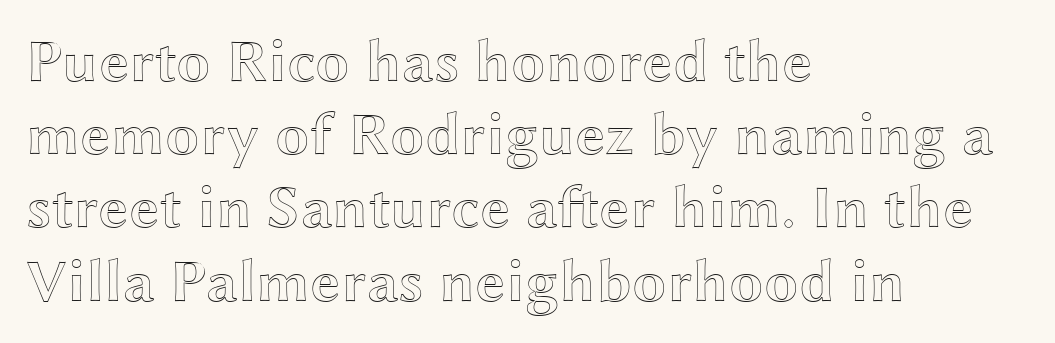
Q: Is the text italic (slanted)? A: No, it is upright.
Q: Is the text underlined? A: No.
Q: How is the paragraph aligned? A: Left-aligned.
Q: Is the spacing between letters normal or unusually wide? A: Normal.
Q: Width (condensed, normal, or wide)? A: Wide.
Q: x-height? A: Medium.
Q: Monospaced? A: No.
